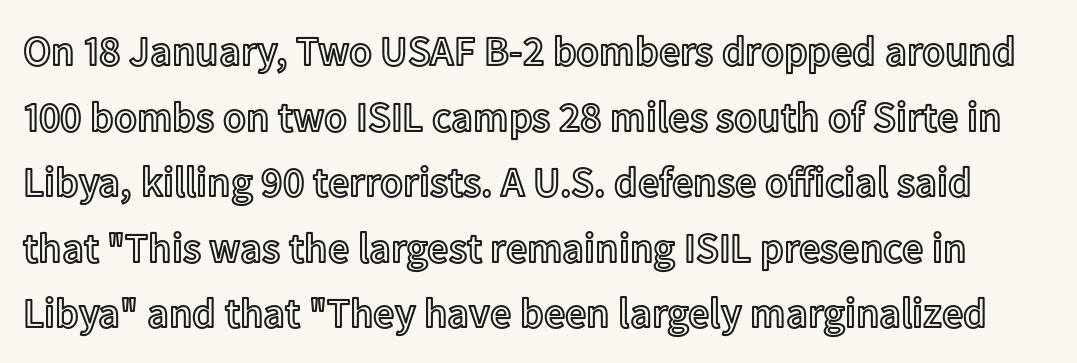
Q: Is the text italic (slanted)? A: No, it is upright.
Q: Is the text underlined? A: No.
Q: Is the spacing between letters normal or unusually wide? A: Normal.
Q: Is the spacing between lines tight, normal or loose? A: Normal.
Q: Width (condensed, normal, or wide)? A: Normal.
Q: x-height? A: Medium.
Q: Monospaced? A: No.
